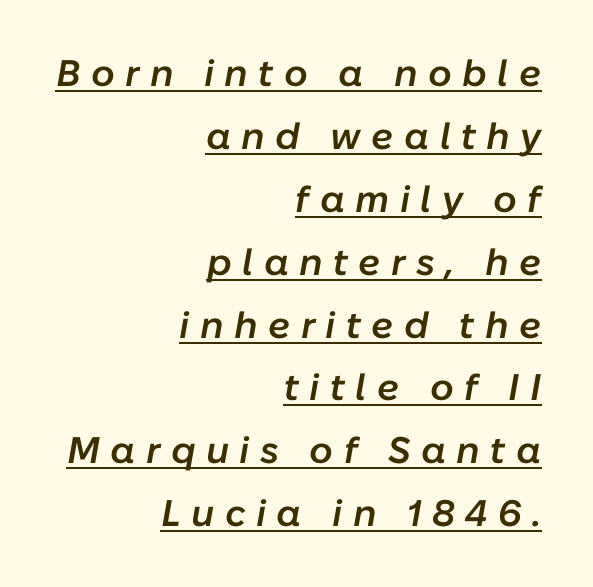
{"italic": "yes", "lean": "right", "slant_degrees": 10, "bold": "semi", "weight": "semibold", "width": "normal", "stroke_contrast": "low", "x_height": "medium", "monospaced": "no", "underline": "yes", "align": "right", "line_spacing": "normal", "line_spacing_ratio": 1.7, "letter_spacing": "wide", "letter_spacing_em": 0.28, "glyph_px": 37}
